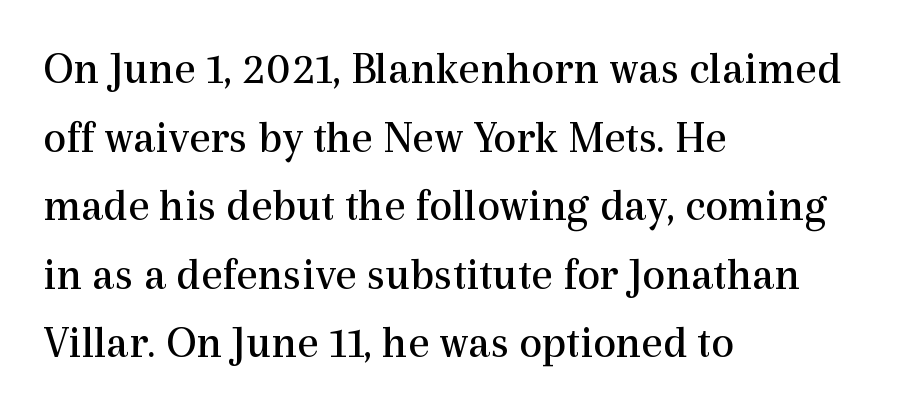
Counters stay open thanks to moderate or lighter strokes. These lines are set flush left with a ragged right edge. This sample uses plain, unmodified letter spacing. Baseline-to-baseline distance is the conventional proportion of letter height.
